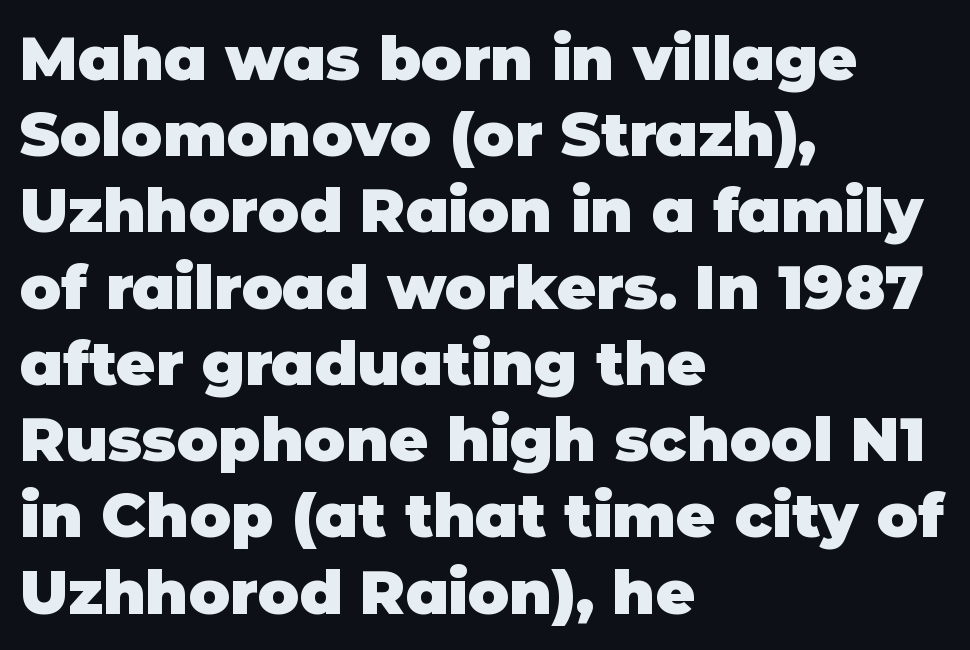
Q: Is the text bold? A: Yes.
Q: Is the text italic (slanted)? A: No, it is upright.
Q: Is the typeface a serif or a sans-serif typeface? A: Sans-serif.
Q: Is the text underlined? A: No.
Q: How is the paragraph aligned? A: Left-aligned.
Q: Is the spacing between letters normal or unusually wide? A: Normal.
Q: Is the spacing between lines tight, normal or loose? A: Normal.
Q: Width (condensed, normal, or wide)? A: Normal.
Q: Stroke contrast? A: Low.
Q: x-height? A: Large.
Q: Monospaced? A: No.
